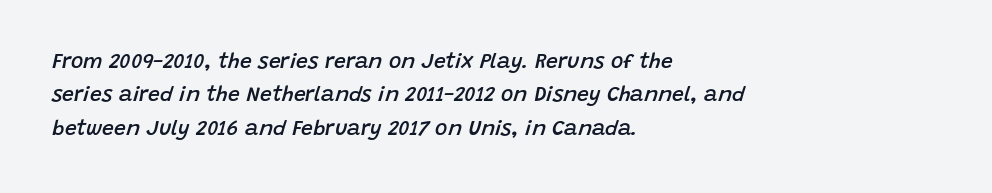
Tracking value appears to be zero — textbook default spacing. The glyphs look as if they've been sheared to an angle. The rendering uses a moderate line-height, typical for paragraphs. Each line starts at the same left margin while the right side varies. The baseline area is clear. Semibold letterforms, between regular and bold.
